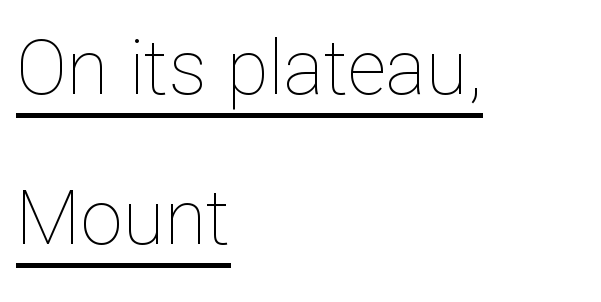
Q: Is the text bold? A: No.
Q: Is the text italic (slanted)? A: No, it is upright.
Q: Is the text underlined? A: Yes.
Q: How is the paragraph aligned? A: Left-aligned.
Q: Is the spacing between letters normal or unusually wide? A: Normal.
Q: Is the spacing between lines tight, normal or loose? A: Loose.
Q: Width (condensed, normal, or wide)? A: Normal.
Q: Stroke contrast? A: Low.
Q: x-height? A: Medium.
Q: Monospaced? A: No.
